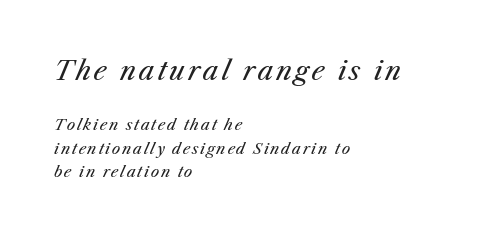
In terms of posture, this sample is oblique. Any mark beneath the type? The region is blank. Interline gaps are of average width in this sample. Horizontally, the lines are justified to the leading edge only. The initial chunk of copy outweighs the following chunk in type size.
